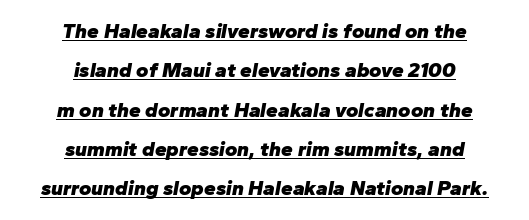
The image shows 21 px bold type, italic (leaning right); set centered, line spacing 1.87x, normal letter spacing, underlined.
